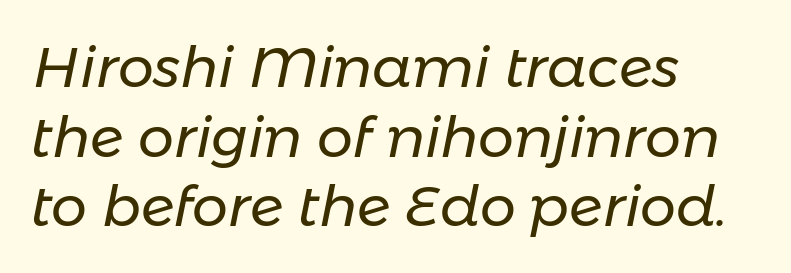
Q: Is the text bold? A: No.
Q: Is the text italic (slanted)? A: Yes, it leans right by about 11 degrees.
Q: Is the text underlined? A: No.
Q: How is the paragraph aligned? A: Left-aligned.
Q: Is the spacing between letters normal or unusually wide? A: Normal.
Q: Width (condensed, normal, or wide)? A: Normal.
Q: Stroke contrast? A: Low.
Q: x-height? A: Medium.
Q: Monospaced? A: No.
